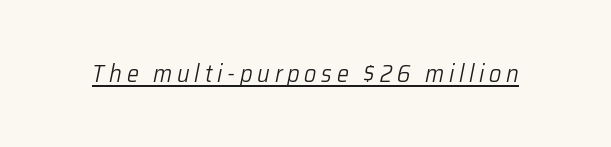
Q: Is the text bold? A: No.
Q: Is the text italic (slanted)? A: Yes, it leans right by about 12 degrees.
Q: Is the text underlined? A: Yes.
Q: Is the spacing between letters normal or unusually wide? A: Unusually wide.
